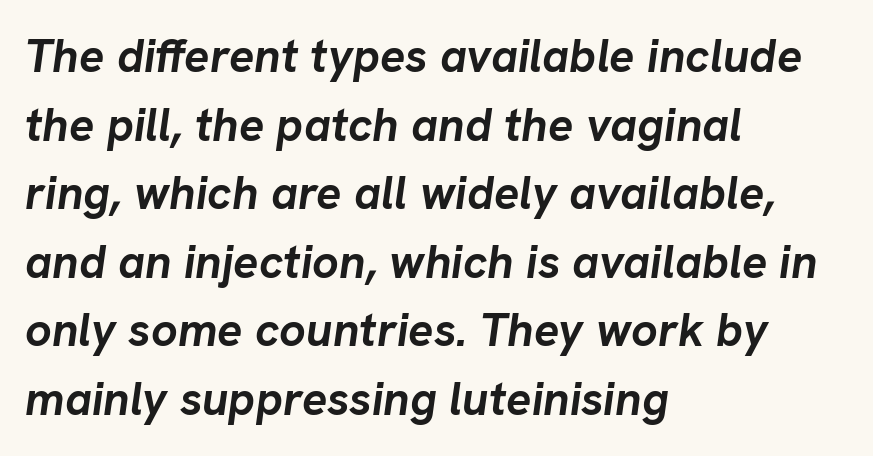
{"italic": "yes", "lean": "right", "slant_degrees": 8, "bold": "yes", "weight": "semibold", "width": "normal", "stroke_contrast": "low", "x_height": "medium", "monospaced": "no", "underline": "no", "align": "left", "line_spacing": "normal", "line_spacing_ratio": 1.46, "letter_spacing": "normal", "letter_spacing_em": 0.0, "glyph_px": 47}
